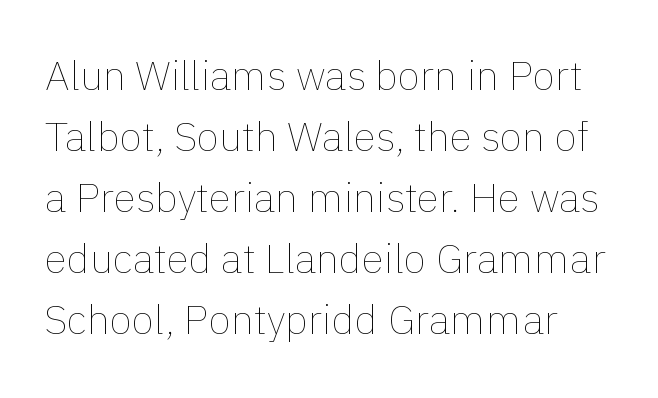
{"italic": "no", "bold": "no", "weight": "thin", "width": "normal", "stroke_contrast": "low", "x_height": "medium", "monospaced": "no", "underline": "no", "line_spacing": "normal", "line_spacing_ratio": 1.49, "letter_spacing": "normal", "letter_spacing_em": 0.0, "glyph_px": 41}
